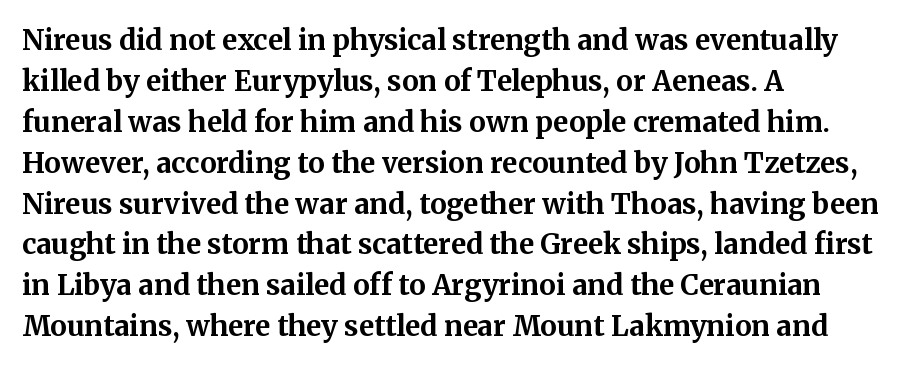
I'd call this a serif setting — the letters wear small feet. The specimen omits any rule beneath the text block's lines. The letters advance in unequal steps, a hallmark of proportional type. Each word holds together tightly as a unit, with standard inter-letter gaps.
